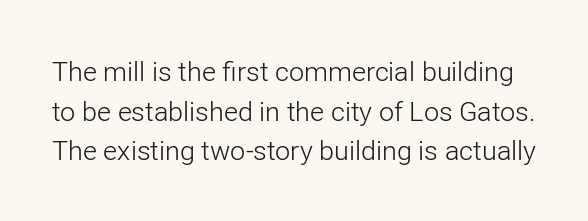
Q: Is the text bold? A: No.
Q: Is the text italic (slanted)? A: No, it is upright.
Q: Is the text underlined? A: No.
Q: Is the spacing between letters normal or unusually wide? A: Normal.
Q: Is the spacing between lines tight, normal or loose? A: Normal.
